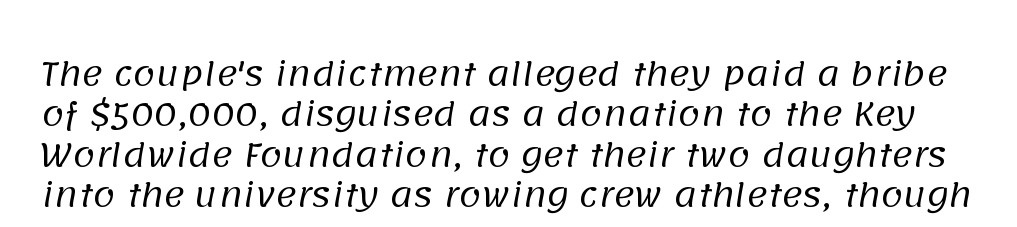
Q: Is the text bold? A: No.
Q: Is the typeface a serif or a sans-serif typeface? A: Sans-serif.
Q: Is the text underlined? A: No.
Q: Is the spacing between letters normal or unusually wide? A: Normal.
Q: Is the spacing between lines tight, normal or loose? A: Normal.
Q: Width (condensed, normal, or wide)? A: Normal.
Q: Stroke contrast? A: Low.
Q: x-height? A: Large.
Q: Monospaced? A: No.
